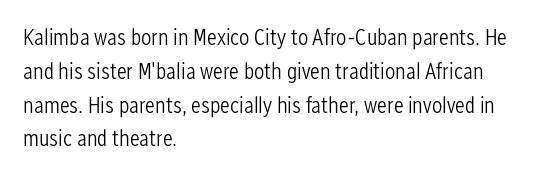
Q: Is the text bold? A: No.
Q: Is the text italic (slanted)? A: No, it is upright.
Q: Is the text underlined? A: No.
Q: How is the paragraph aligned? A: Left-aligned.
Q: Is the spacing between letters normal or unusually wide? A: Normal.
Q: Is the spacing between lines tight, normal or loose? A: Normal.
